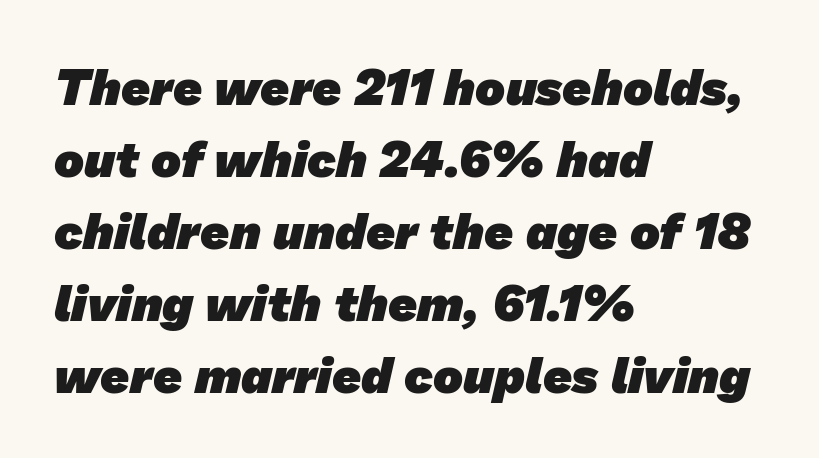
The image shows 50 px heavy sans-serif type; set left-aligned, normal line spacing (1.44x), normal letter spacing, not underlined; low stroke contrast and a medium x-height.
